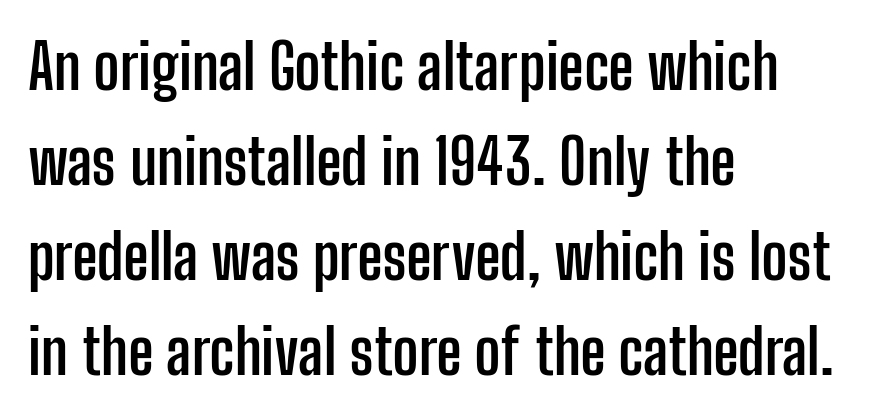
Clear beneath every line of the passage. Is this a fixed-width face? No — the glyphs have proportional, varying widths. Emphasis by weight is at full strength: bold. If you measured baseline to baseline, you'd find a middling distance.
